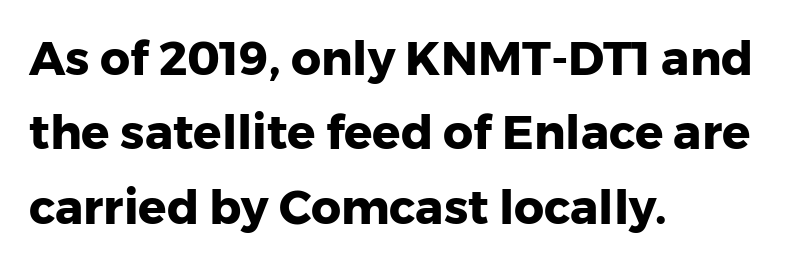
The axis of the letterforms is exactly vertical. The rendering anchors every line to the left-hand side. The lines sit at an ordinary, default distance from one another. Look at the bottom of the vertical strokes: they stop flat, with no serifs. Check under the words: just untouched page. Short note: letters normally spaced.
